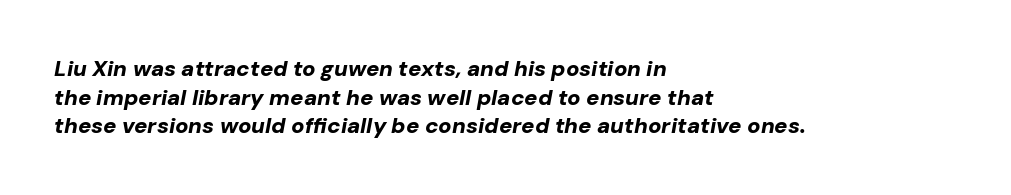
The image shows 22 px bold type, italic (leaning right); set left-aligned, normal line spacing (1.3x), normal letter spacing, not underlined.
